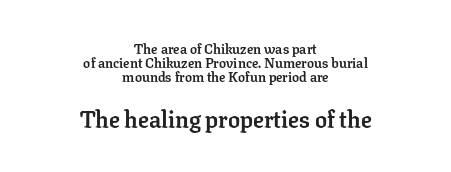
The image shows 24 px bold type, upright; set centered, tight line spacing (0.99x), normal letter spacing, not underlined; the second (bottom) block is 1.71x larger.
